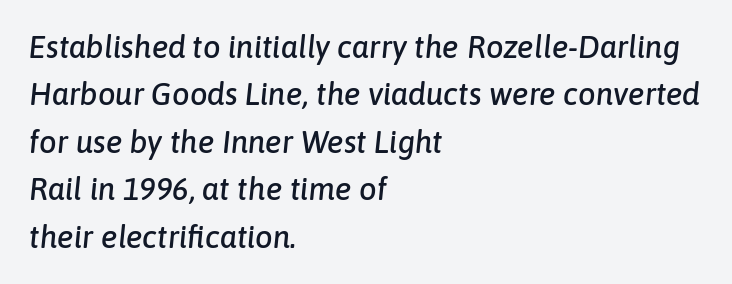
The image shows 31 px text type, italic (leaning right); set left-aligned, normal line spacing (1.53x), normal letter spacing, not underlined; low stroke contrast and a medium x-height.
